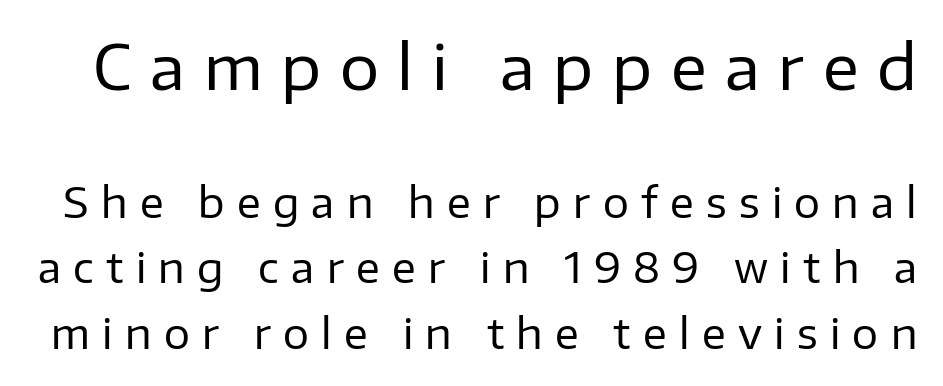
{"serif": "no", "italic": "no", "bold": "no", "weight": "regular", "width": "normal", "stroke_contrast": "low", "x_height": "medium", "monospaced": "no", "underline": "no", "line_spacing": "normal", "line_spacing_ratio": 1.6, "letter_spacing": "wide", "letter_spacing_em": 0.3, "larger_block": "first", "size_ratio": 1.51, "glyph_px": 62}
